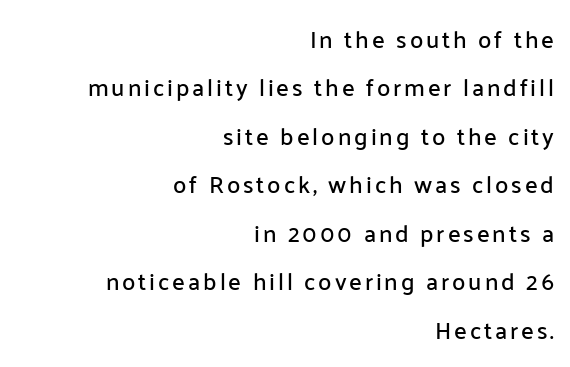
Loosely led — the rows are spread out. If you drew a ruler down the right edge, every line would touch it. Anything drawn beneath the words? Only blank space. No italicization has been applied; the sample stays upright.
